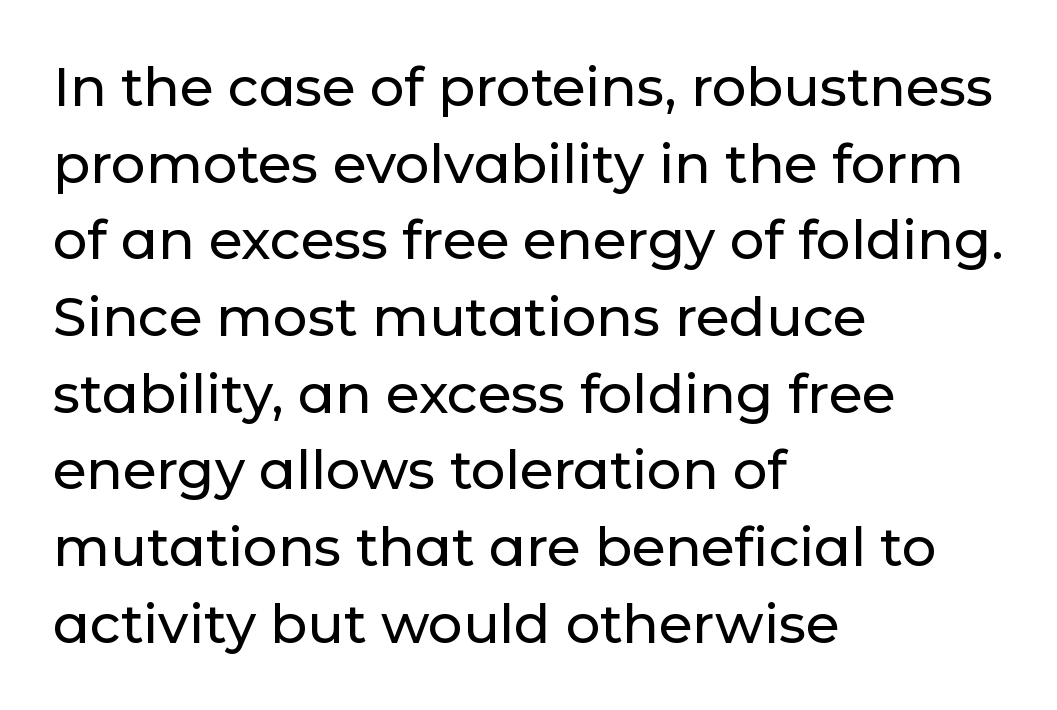
The image shows 54 px sans-serif type, upright; set left-aligned, normal line spacing (1.42x), normal letter spacing, not underlined; low stroke contrast and a medium x-height.
